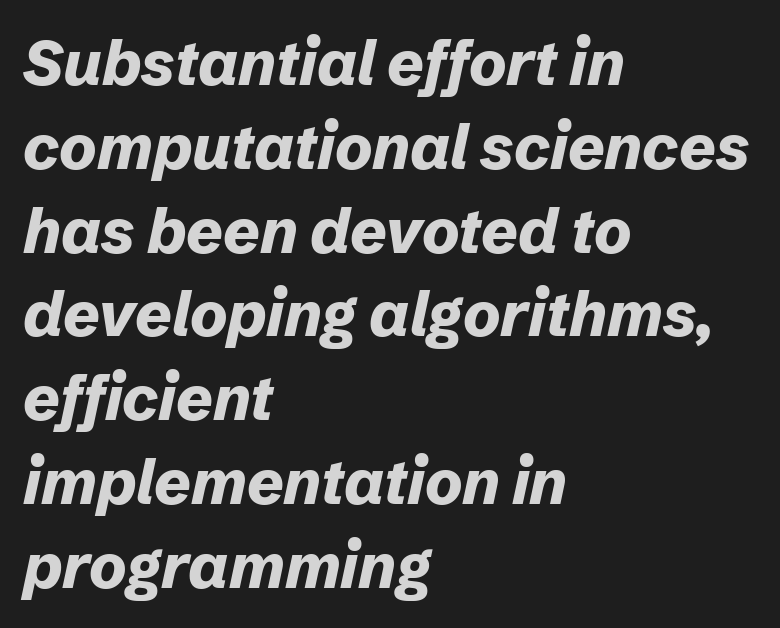
Q: Is the text bold? A: Yes.
Q: Is the text italic (slanted)? A: Yes, it leans right by about 12 degrees.
Q: Is the text underlined? A: No.
Q: How is the paragraph aligned? A: Left-aligned.
Q: Is the spacing between letters normal or unusually wide? A: Normal.
Q: Is the spacing between lines tight, normal or loose? A: Normal.
Q: Width (condensed, normal, or wide)? A: Normal.
Q: Stroke contrast? A: Low.
Q: x-height? A: Medium.
Q: Monospaced? A: No.
